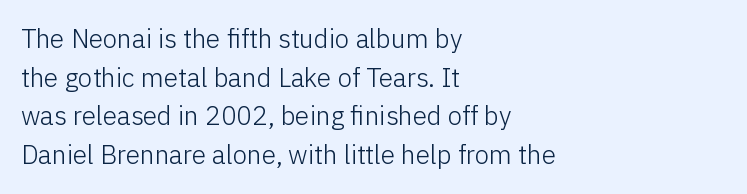
Q: Is the text bold? A: No.
Q: Is the text italic (slanted)? A: No, it is upright.
Q: Is the text underlined? A: No.
Q: How is the paragraph aligned? A: Left-aligned.
Q: Is the spacing between letters normal or unusually wide? A: Normal.
Q: Is the spacing between lines tight, normal or loose? A: Normal.
